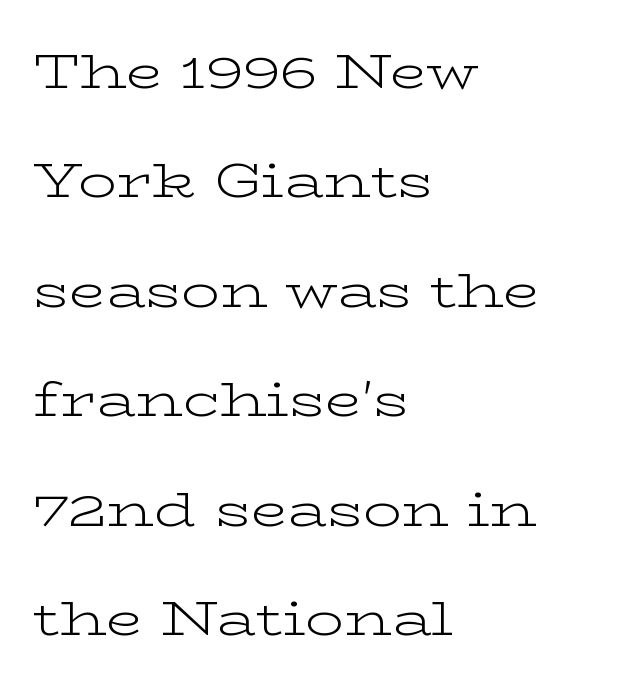
Q: Is the text bold? A: No.
Q: Is the text italic (slanted)? A: No, it is upright.
Q: Is the typeface a serif or a sans-serif typeface? A: Serif.
Q: Is the text underlined? A: No.
Q: How is the paragraph aligned? A: Left-aligned.
Q: Is the spacing between letters normal or unusually wide? A: Normal.
Q: Is the spacing between lines tight, normal or loose? A: Loose.
Q: Width (condensed, normal, or wide)? A: Wide.
Q: Stroke contrast? A: Low.
Q: x-height? A: Medium.
Q: Monospaced? A: No.
